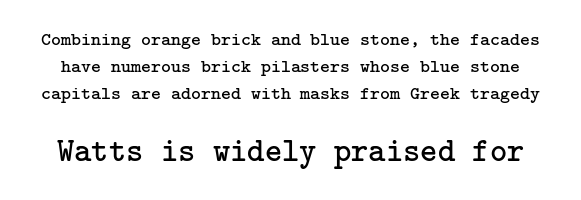
Q: Is the text bold? A: No.
Q: Is the text italic (slanted)? A: No, it is upright.
Q: Is the typeface a serif or a sans-serif typeface? A: Serif.
Q: Is the text underlined? A: No.
Q: Is the spacing between letters normal or unusually wide? A: Normal.
Q: Is the spacing between lines tight, normal or loose? A: Normal.
Q: Which block of text is set in a larger size, the first (top) or the second (bottom)? A: The second (bottom) one.
Q: Width (condensed, normal, or wide)? A: Normal.
Q: Stroke contrast? A: Low.
Q: x-height? A: Medium.
